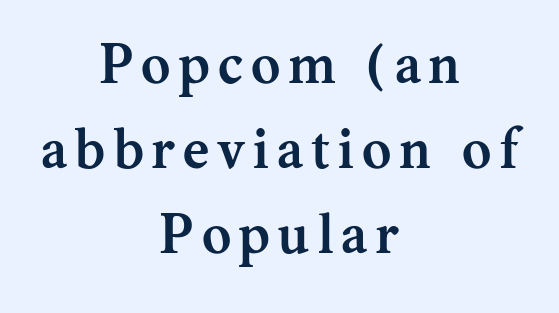
Q: Is the text bold? A: Yes.
Q: Is the text italic (slanted)? A: No, it is upright.
Q: Is the typeface a serif or a sans-serif typeface? A: Serif.
Q: Is the text underlined? A: No.
Q: How is the paragraph aligned? A: Centered.
Q: Is the spacing between lines tight, normal or loose? A: Normal.
Q: Width (condensed, normal, or wide)? A: Normal.
Q: Stroke contrast? A: Medium.
Q: x-height? A: Medium.
Q: Monospaced? A: No.
